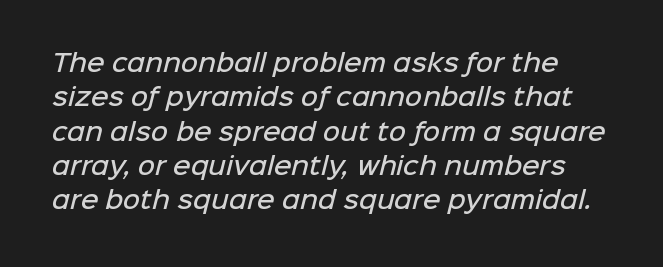
The image shows 24 px text type; set normal line spacing (1.43x), normal letter spacing, not underlined.
